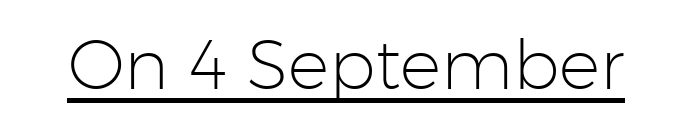
{"serif": "no", "italic": "no", "bold": "no", "weight": "light", "width": "normal", "stroke_contrast": "low", "x_height": "medium", "monospaced": "no", "underline": "yes", "letter_spacing": "normal", "letter_spacing_em": 0.0, "glyph_px": 69}
